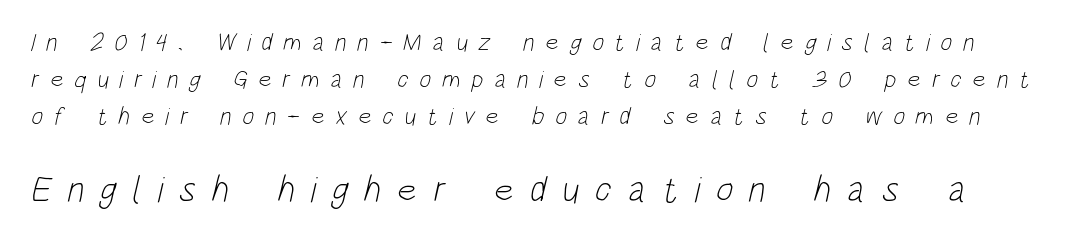
Nobody drew a line under any word here. The glyphs in this specimen are sans serif. Character size in the trailing block exceeds that of the leading block. How are the letters spaced? Widely, with obvious added tracking. Counters stay open thanks to moderate or lighter strokes.
